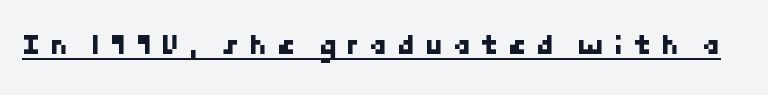
Spacing between characters has been opened up far beyond the box default. The type family on display is of the sans-serif kind. Compared with undecorated copy, this sample adds a rule below the words.
